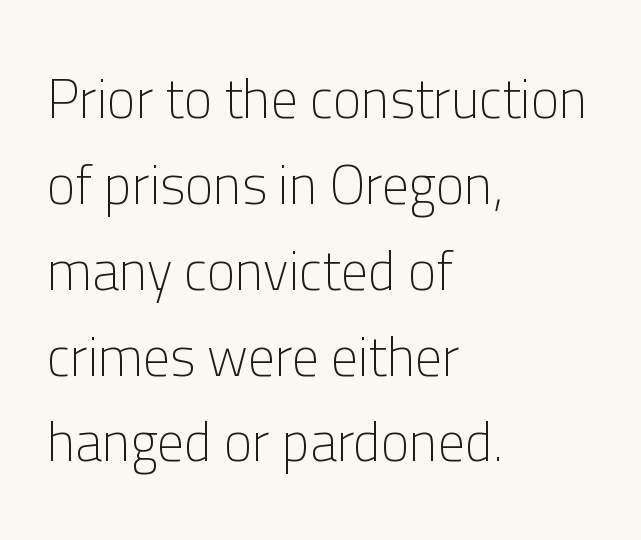
Q: Is the text bold? A: No.
Q: Is the text italic (slanted)? A: No, it is upright.
Q: Is the typeface a serif or a sans-serif typeface? A: Sans-serif.
Q: Is the text underlined? A: No.
Q: How is the paragraph aligned? A: Left-aligned.
Q: Is the spacing between letters normal or unusually wide? A: Normal.
Q: Is the spacing between lines tight, normal or loose? A: Normal.
Q: Width (condensed, normal, or wide)? A: Normal.
Q: Stroke contrast? A: Low.
Q: x-height? A: Medium.
Q: Monospaced? A: No.
